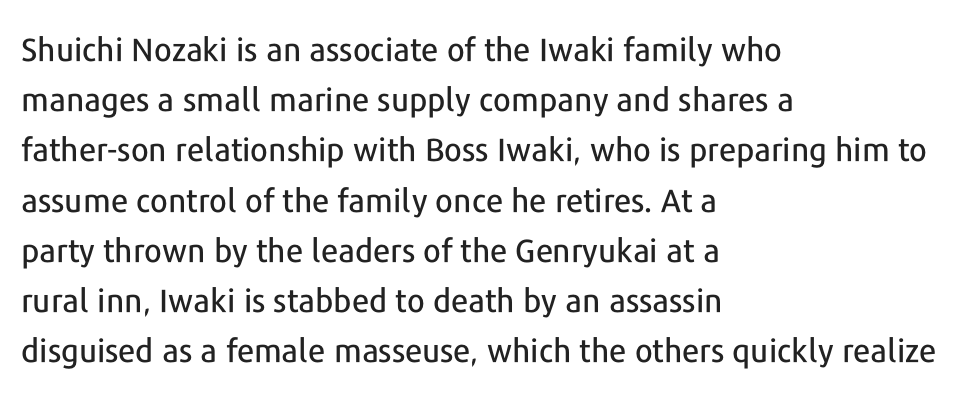
Q: Is the text italic (slanted)? A: No, it is upright.
Q: Is the typeface a serif or a sans-serif typeface? A: Sans-serif.
Q: Is the text underlined? A: No.
Q: How is the paragraph aligned? A: Left-aligned.
Q: Is the spacing between letters normal or unusually wide? A: Normal.
Q: Is the spacing between lines tight, normal or loose? A: Normal.
Q: Width (condensed, normal, or wide)? A: Normal.
Q: Stroke contrast? A: Low.
Q: x-height? A: Medium.
Q: Monospaced? A: No.
